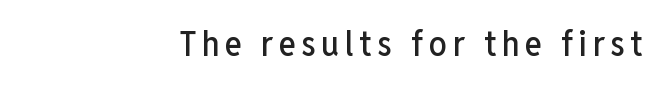
Q: Is the text italic (slanted)? A: No, it is upright.
Q: Is the typeface a serif or a sans-serif typeface? A: Sans-serif.
Q: Is the text underlined? A: No.
Q: How is the paragraph aligned? A: Right-aligned.
Q: Width (condensed, normal, or wide)? A: Condensed.
Q: Stroke contrast? A: Low.
Q: x-height? A: Medium.
Q: Monospaced? A: No.
